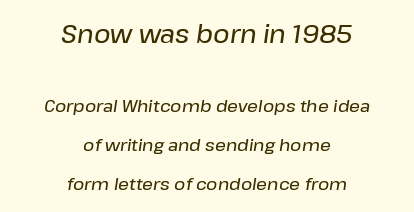
Horizontal bands of white between lines are thick stripes. Which of the two is more prominent by size? The first, at the top. Centered paragraph, ragged on both sides. Caption: standard tracking, unaltered. Type without underlining. Observe the lean: these are italic letterforms.
